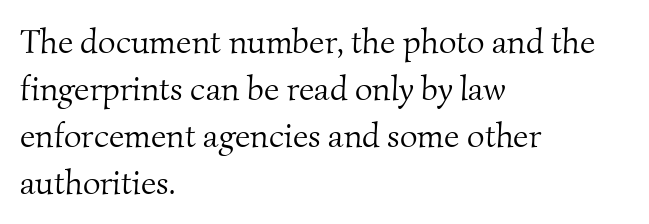
{"serif": "yes", "bold": "no", "weight": "light", "width": "normal", "stroke_contrast": "medium", "x_height": "small", "monospaced": "no", "underline": "no", "align": "left", "line_spacing": "normal", "line_spacing_ratio": 1.38, "letter_spacing": "normal", "letter_spacing_em": 0.0, "glyph_px": 34}
